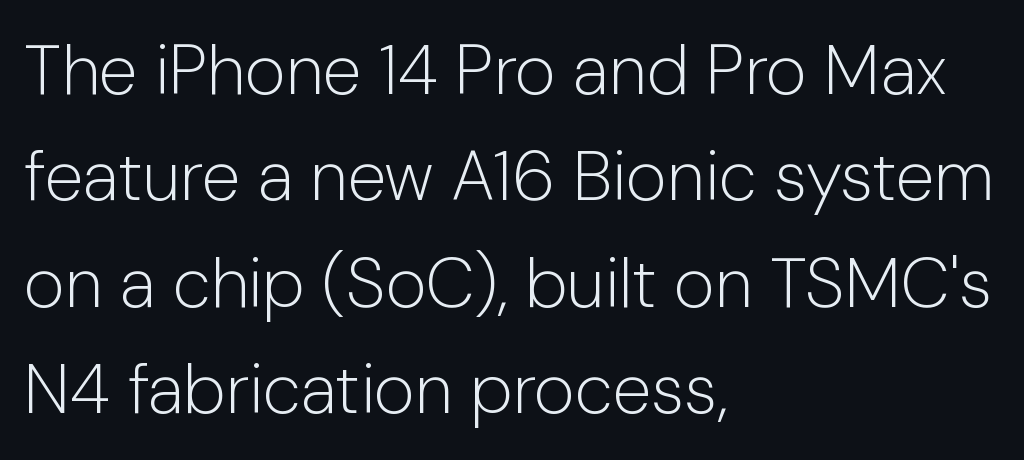
Note the varied advance widths — an 'i' is clearly narrower than an 'm'. A classic flush-left, rag-right setting is used for this passage. This rendering features lettering with no underline. Heaviness? Minimal to ordinary, like unemphasized prose. Successive baselines arrive at the customary interval. Nothing unusual about the tracking: characters are spaced as the font intends.
